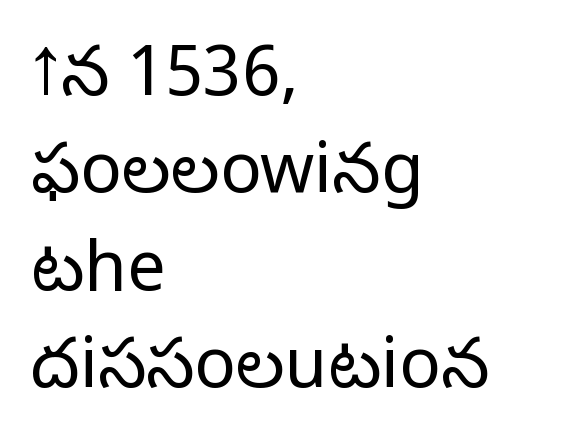
The image shows 69 px light sans-serif type, upright; set left-aligned, normal line spacing (1.41x), normal letter spacing, not underlined; low stroke contrast and a medium x-height.
